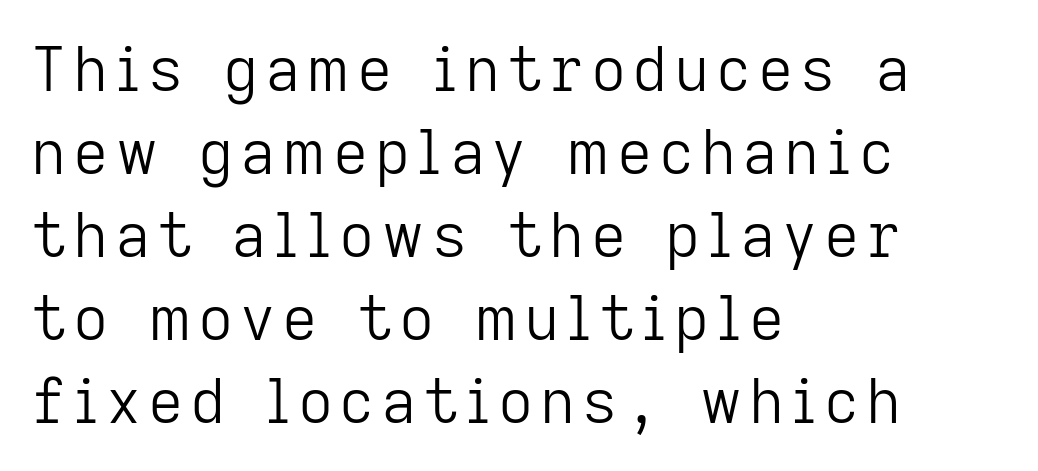
{"serif": "no", "italic": "no", "bold": "no", "weight": "light", "width": "normal", "stroke_contrast": "low", "x_height": "medium", "monospaced": "no", "underline": "no", "align": "left", "line_spacing": "normal", "line_spacing_ratio": 1.36, "glyph_px": 61}
